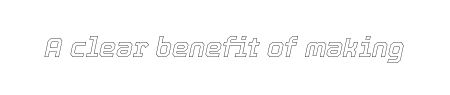
{"italic": "yes", "lean": "right", "slant_degrees": 12, "underline": "no", "letter_spacing": "normal", "letter_spacing_em": 0.0, "glyph_px": 27}
